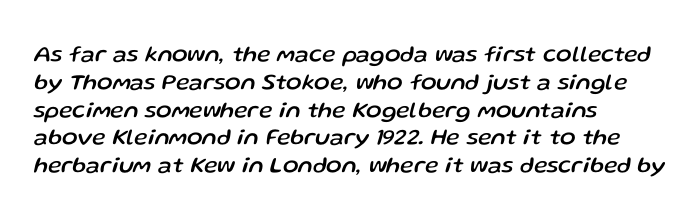
Q: Is the text italic (slanted)? A: Yes, it leans right by about 13 degrees.
Q: Is the text underlined? A: No.
Q: How is the paragraph aligned? A: Left-aligned.
Q: Is the spacing between letters normal or unusually wide? A: Normal.
